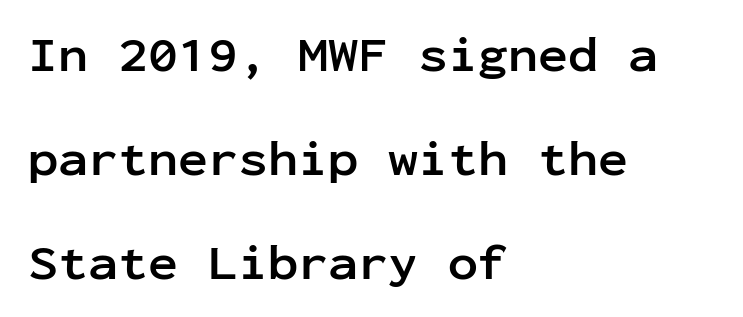
The image shows 50 px semibold sans-serif type, upright, monospaced; set left-aligned, loose line spacing (2.08x), normal letter spacing, not underlined; low stroke contrast and a medium x-height.
